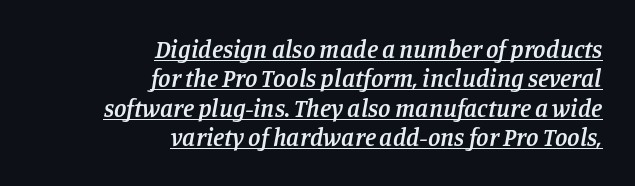
The image shows 25 px text type, italic (leaning right); set right-aligned, line spacing 1.18x, normal letter spacing, underlined.
